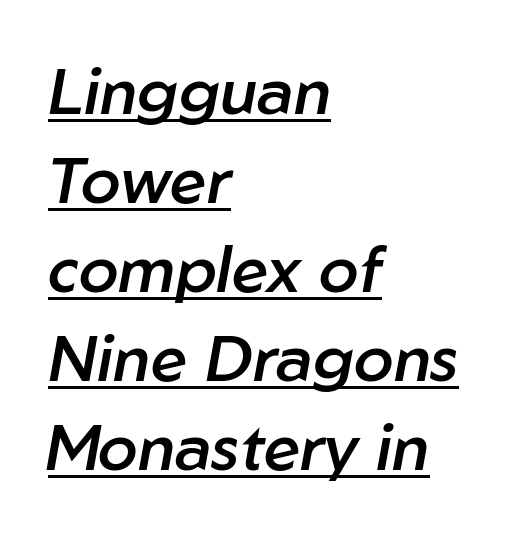
Leading: standard. This is moderately heavy type, rendered in semibold. The compositor pushed each line to the left boundary. The rendered words wear a rule along their underside. Between one letter and the next there's only the usual sliver of space.
